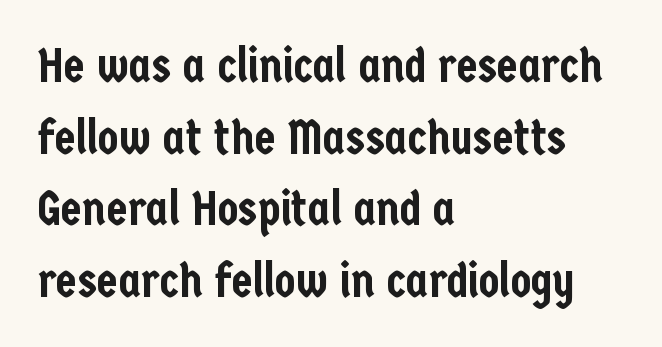
Q: Is the text italic (slanted)? A: No, it is upright.
Q: Is the typeface a serif or a sans-serif typeface? A: Sans-serif.
Q: Is the text underlined? A: No.
Q: How is the paragraph aligned? A: Left-aligned.
Q: Is the spacing between letters normal or unusually wide? A: Normal.
Q: Is the spacing between lines tight, normal or loose? A: Normal.
Q: Width (condensed, normal, or wide)? A: Condensed.
Q: Stroke contrast? A: Low.
Q: x-height? A: Medium.
Q: Monospaced? A: No.
